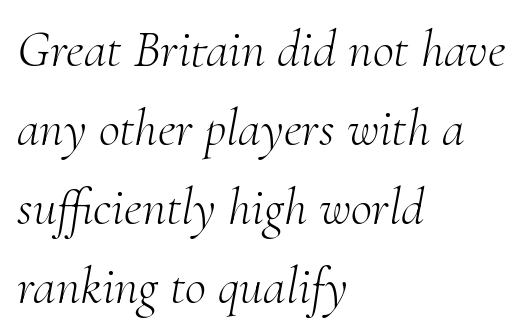
{"serif": "yes", "italic": "yes", "lean": "right", "slant_degrees": 10, "bold": "no", "weight": "light", "width": "normal", "stroke_contrast": "medium", "x_height": "small", "monospaced": "no", "underline": "no", "align": "left", "line_spacing": "normal", "line_spacing_ratio": 1.52, "letter_spacing": "normal", "letter_spacing_em": 0.0, "glyph_px": 52}
